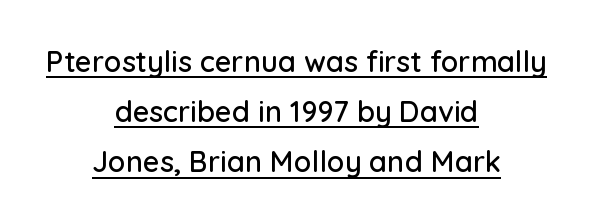
{"serif": "no", "italic": "no", "width": "normal", "stroke_contrast": "low", "x_height": "medium", "monospaced": "no", "underline": "yes", "align": "center", "line_spacing_ratio": 1.73, "letter_spacing": "normal", "letter_spacing_em": 0.0, "glyph_px": 29}
